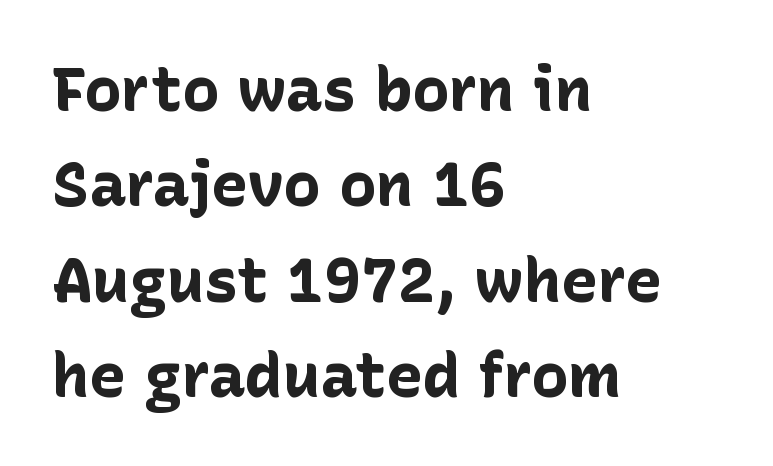
Q: Is the text bold? A: Yes.
Q: Is the text italic (slanted)? A: No, it is upright.
Q: Is the typeface a serif or a sans-serif typeface? A: Sans-serif.
Q: Is the text underlined? A: No.
Q: How is the paragraph aligned? A: Left-aligned.
Q: Is the spacing between letters normal or unusually wide? A: Normal.
Q: Is the spacing between lines tight, normal or loose? A: Normal.
Q: Width (condensed, normal, or wide)? A: Normal.
Q: Stroke contrast? A: Low.
Q: x-height? A: Medium.
Q: Monospaced? A: No.
